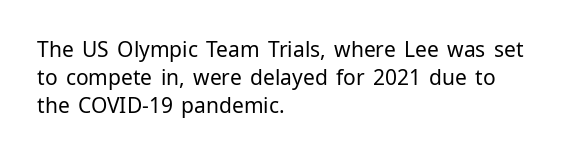
Q: Is the text bold? A: No.
Q: Is the text italic (slanted)? A: No, it is upright.
Q: Is the text underlined? A: No.
Q: How is the paragraph aligned? A: Left-aligned.
Q: Is the spacing between letters normal or unusually wide? A: Normal.
Q: Is the spacing between lines tight, normal or loose? A: Normal.
